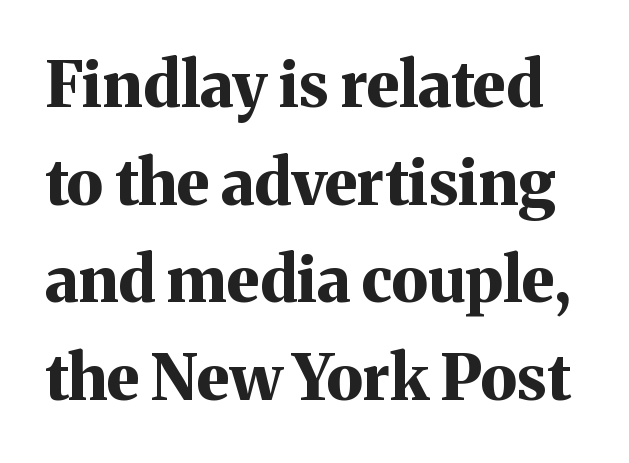
Q: Is the text bold? A: Yes.
Q: Is the text italic (slanted)? A: No, it is upright.
Q: Is the typeface a serif or a sans-serif typeface? A: Serif.
Q: Is the text underlined? A: No.
Q: Is the spacing between letters normal or unusually wide? A: Normal.
Q: Is the spacing between lines tight, normal or loose? A: Normal.
Q: Width (condensed, normal, or wide)? A: Normal.
Q: Stroke contrast? A: Medium.
Q: x-height? A: Medium.
Q: Monospaced? A: No.
